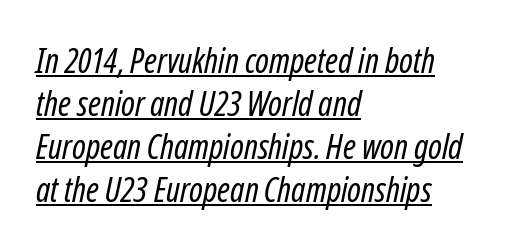
Q: Is the text bold? A: No.
Q: Is the text italic (slanted)? A: Yes, it leans right by about 12 degrees.
Q: Is the text underlined? A: Yes.
Q: How is the paragraph aligned? A: Left-aligned.
Q: Is the spacing between letters normal or unusually wide? A: Normal.
Q: Is the spacing between lines tight, normal or loose? A: Normal.
Q: Width (condensed, normal, or wide)? A: Condensed.
Q: Stroke contrast? A: Low.
Q: x-height? A: Medium.
Q: Monospaced? A: No.
